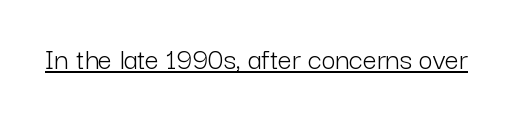
{"serif": "no", "italic": "no", "bold": "no", "weight": "light", "width": "normal", "stroke_contrast": "low", "x_height": "medium", "monospaced": "no", "underline": "yes", "letter_spacing": "normal", "letter_spacing_em": 0.0, "glyph_px": 31}
